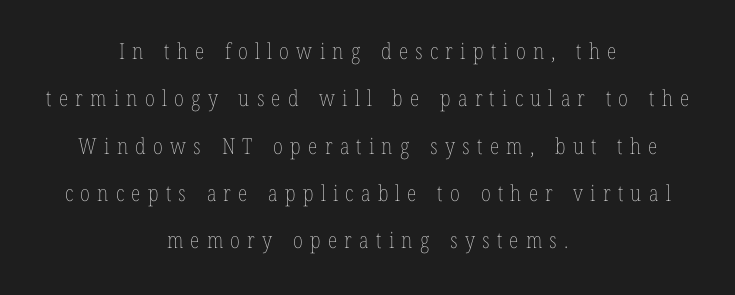
The image shows 22 px text type, upright; set centered, loose line spacing (2.15x), unusually wide letter spacing (+0.33 em), not underlined.
